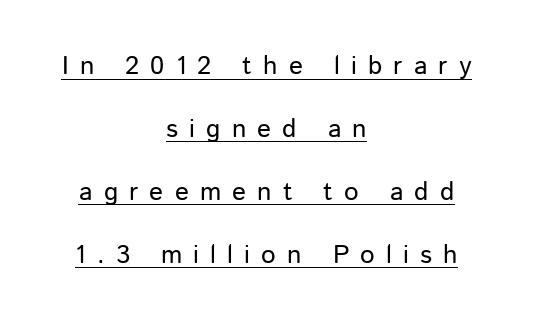
This rendering widens character spacing well past its baseline value. Which margin do the lines hug? Neither — every line sits in the middle. The typeface has the unassuming heft of standard copy or less. Do the letters lean? They stand straight. Quick note: underline on. The block of text is sparse from top to bottom, with ample space between rows.
